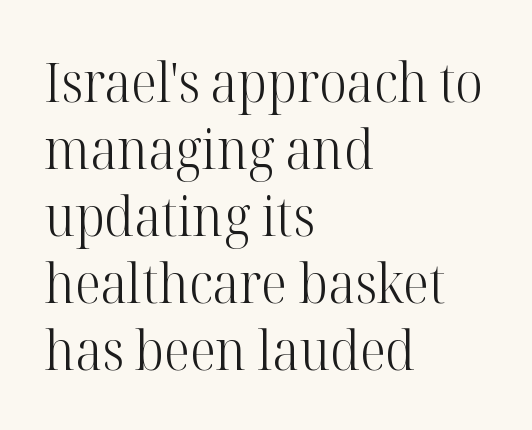
{"serif": "yes", "italic": "no", "bold": "no", "weight": "light", "width": "normal", "stroke_contrast": "high", "x_height": "medium", "monospaced": "no", "underline": "no", "align": "left", "line_spacing_ratio": 1.24, "letter_spacing": "normal", "letter_spacing_em": 0.0, "glyph_px": 54}
